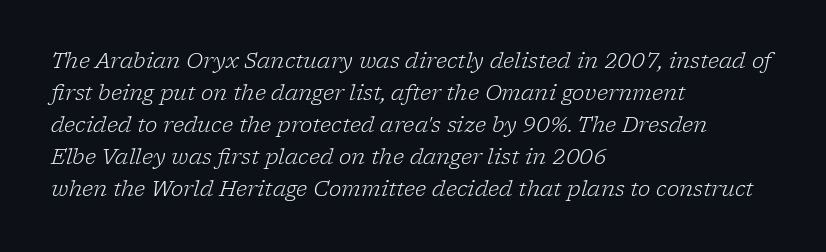
The rendering keeps characters at their native spacing. In CSS terms this would be text-align: left. Anything drawn beneath the words? Only blank space. Looking at the ascenders, they clearly lean. Is there much room between lines? A standard amount, neither cramped nor airy.
